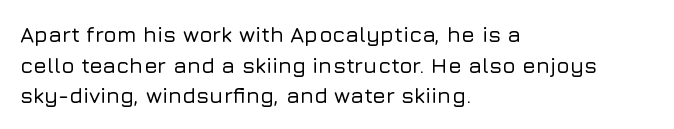
{"italic": "no", "underline": "no", "align": "left", "line_spacing": "normal", "line_spacing_ratio": 1.39, "letter_spacing": "normal", "letter_spacing_em": 0.0, "glyph_px": 22}
